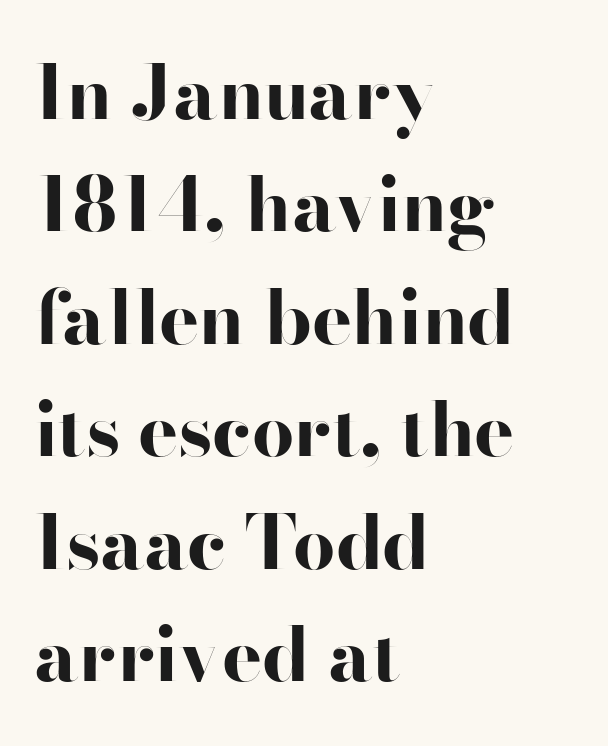
{"serif": "no", "italic": "no", "bold": "yes", "weight": "bold", "width": "wide", "stroke_contrast": "high", "x_height": "small", "monospaced": "no", "underline": "no", "align": "left", "line_spacing": "normal", "line_spacing_ratio": 1.5, "letter_spacing": "normal", "letter_spacing_em": 0.0, "glyph_px": 75}
